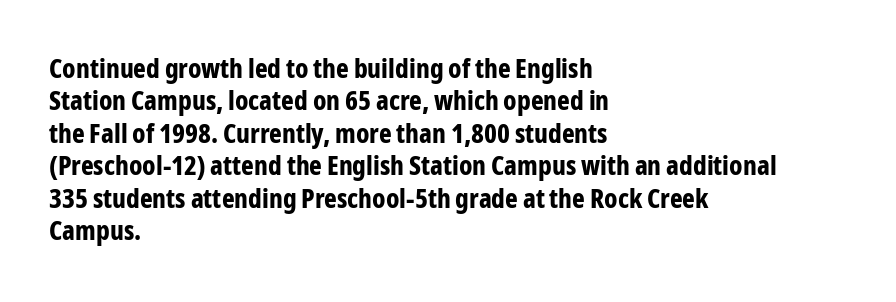
The image shows 27 px bold type, upright; set left-aligned, line spacing 1.2x, normal letter spacing, not underlined.
